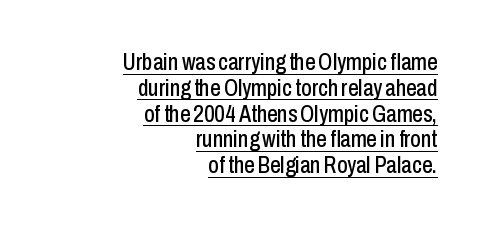
The lines in this sample share a right terminus and differ only in where they begin. This sample uses plain, unmodified letter spacing. The type sits square on the baseline with zero lean. This rendering features underlined lettering.
